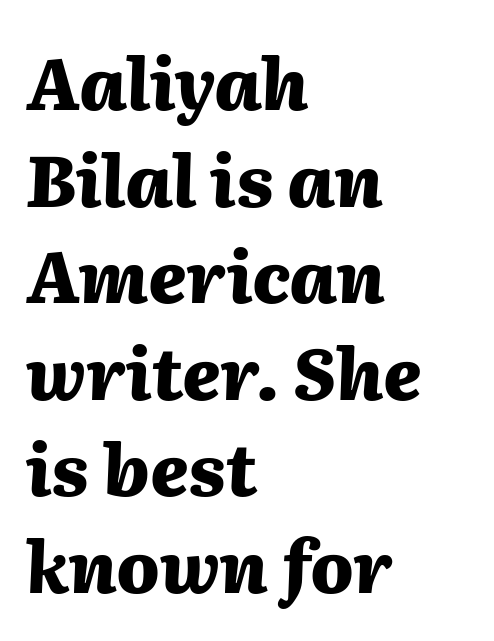
The image shows 71 px heavy type, italic (leaning right); set left-aligned, normal line spacing (1.36x), normal letter spacing, not underlined; medium stroke contrast and a medium x-height.
